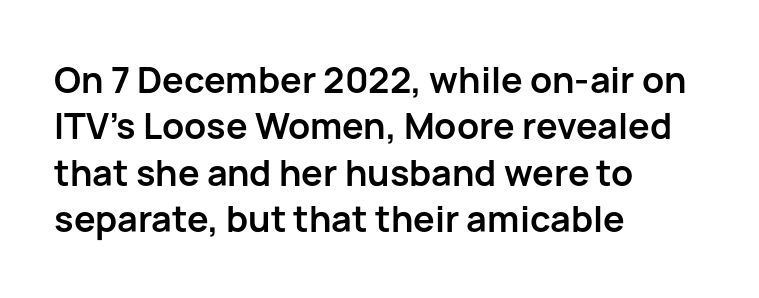
Q: Is the text bold? A: Yes.
Q: Is the text italic (slanted)? A: No, it is upright.
Q: Is the typeface a serif or a sans-serif typeface? A: Sans-serif.
Q: Is the text underlined? A: No.
Q: How is the paragraph aligned? A: Left-aligned.
Q: Is the spacing between letters normal or unusually wide? A: Normal.
Q: Is the spacing between lines tight, normal or loose? A: Normal.
Q: Width (condensed, normal, or wide)? A: Normal.
Q: Stroke contrast? A: Low.
Q: x-height? A: Medium.
Q: Monospaced? A: No.
